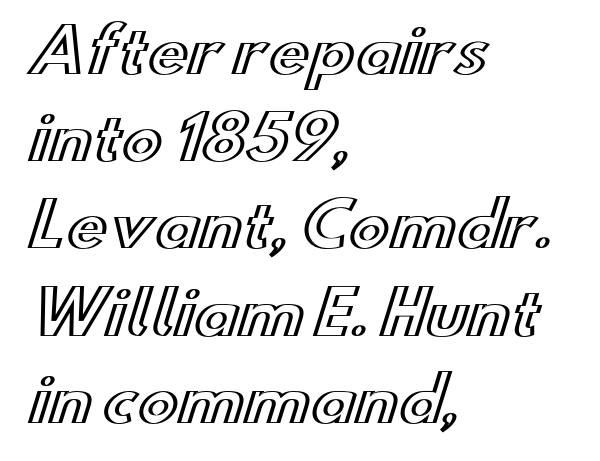
Plain, unruled lines of type. Reading down the column, the eye jumps a familiar distance to each next line. The rendering anchors every line to the left-hand side.
